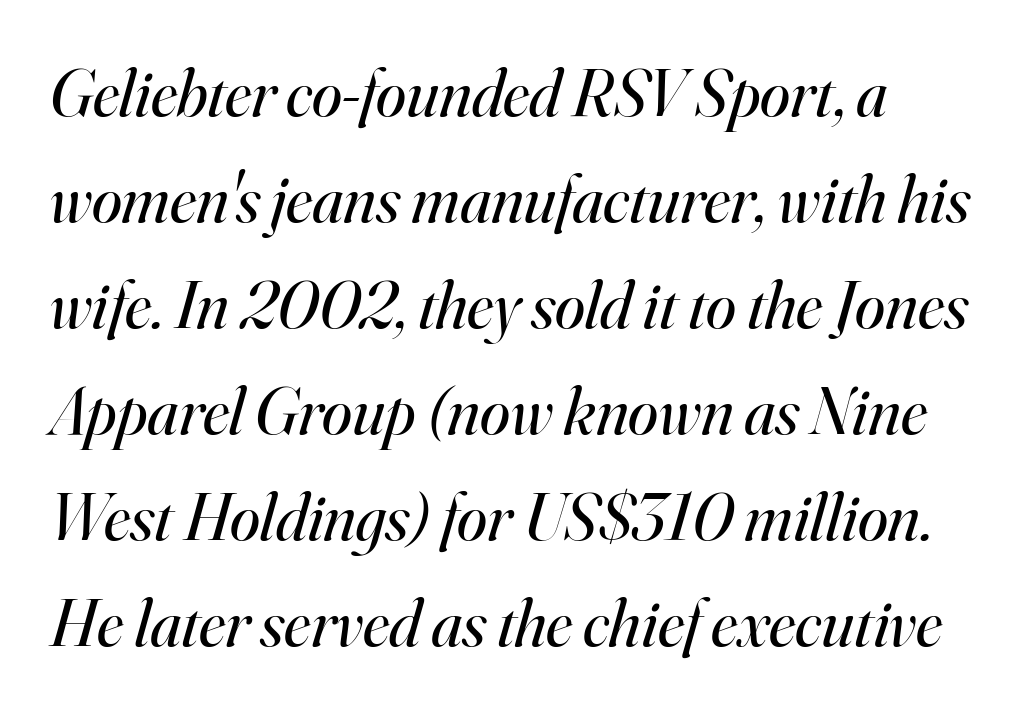
{"serif": "yes", "italic": "yes", "lean": "right", "slant_degrees": 16, "bold": "no", "weight": "regular", "width": "normal", "stroke_contrast": "high", "x_height": "small", "monospaced": "no", "underline": "no", "line_spacing": "normal", "line_spacing_ratio": 1.56, "letter_spacing": "normal", "letter_spacing_em": 0.0, "glyph_px": 68}
